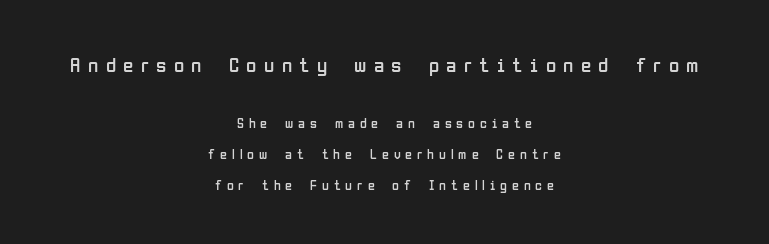
Unmarked baselines from the first word to the last. The letters stand straight up with perfectly vertical stems. Someone cranked the tracking dial way up on this one. Short and long lines alike share a common midpoint. Type size steps down from the first block to the second.
